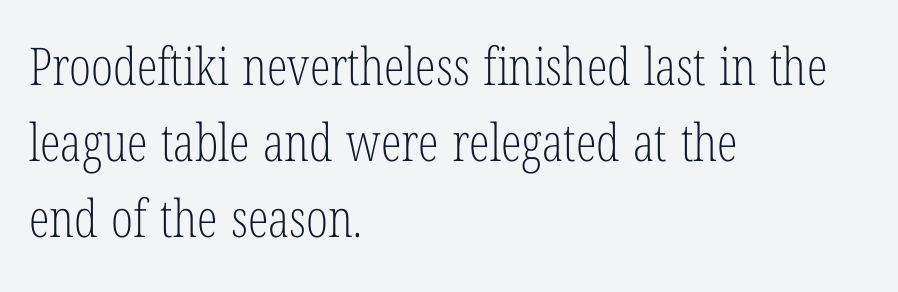
Q: Is the text bold? A: No.
Q: Is the text italic (slanted)? A: No, it is upright.
Q: Is the typeface a serif or a sans-serif typeface? A: Serif.
Q: Is the text underlined? A: No.
Q: How is the paragraph aligned? A: Left-aligned.
Q: Is the spacing between letters normal or unusually wide? A: Normal.
Q: Is the spacing between lines tight, normal or loose? A: Normal.
Q: Width (condensed, normal, or wide)? A: Condensed.
Q: Stroke contrast? A: Low.
Q: x-height? A: Medium.
Q: Monospaced? A: No.
